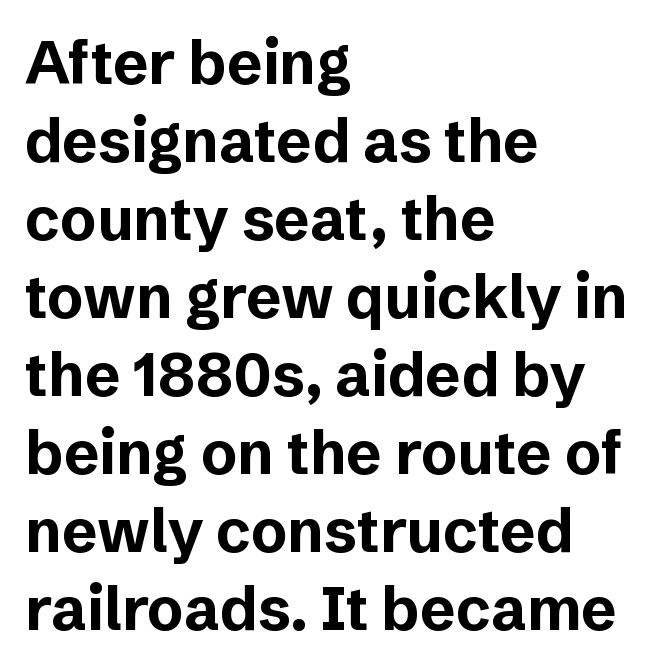
The image shows 60 px bold sans-serif type, upright; set left-aligned, normal line spacing (1.3x), normal letter spacing, not underlined; low stroke contrast and a medium x-height.
